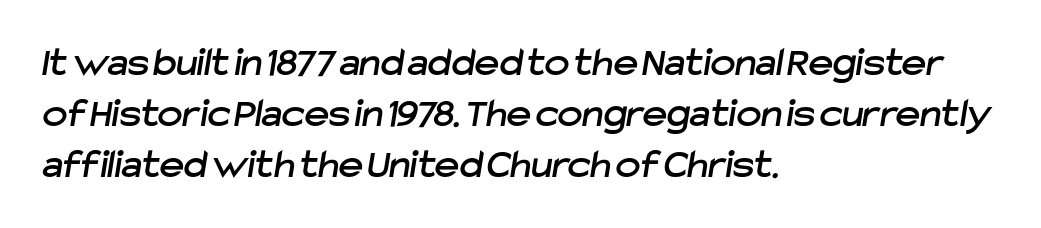
Q: Is the typeface a serif or a sans-serif typeface? A: Sans-serif.
Q: Is the text underlined? A: No.
Q: How is the paragraph aligned? A: Left-aligned.
Q: Is the spacing between letters normal or unusually wide? A: Normal.
Q: Width (condensed, normal, or wide)? A: Normal.
Q: Stroke contrast? A: Low.
Q: x-height? A: Medium.
Q: Monospaced? A: No.
